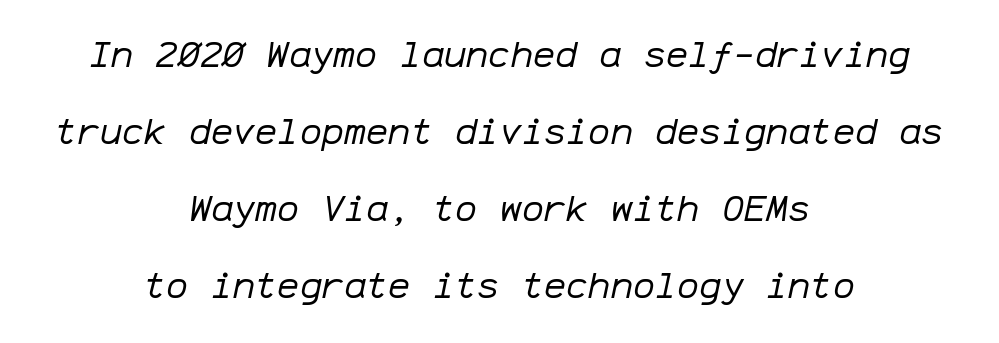
Q: Is the text bold? A: No.
Q: Is the text italic (slanted)? A: Yes, it leans right by about 12 degrees.
Q: Is the text underlined? A: No.
Q: How is the paragraph aligned? A: Centered.
Q: Is the spacing between letters normal or unusually wide? A: Normal.
Q: Is the spacing between lines tight, normal or loose? A: Loose.
Q: Width (condensed, normal, or wide)? A: Normal.
Q: Stroke contrast? A: Low.
Q: x-height? A: Medium.
Q: Monospaced? A: Yes.
